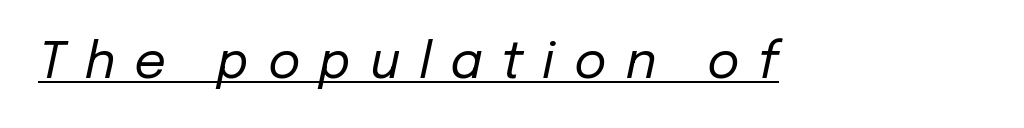
Q: Is the text bold? A: No.
Q: Is the text italic (slanted)? A: Yes, it leans right by about 12 degrees.
Q: Is the text underlined? A: Yes.
Q: Is the spacing between letters normal or unusually wide? A: Unusually wide.
Q: Width (condensed, normal, or wide)? A: Normal.
Q: Stroke contrast? A: Low.
Q: x-height? A: Medium.
Q: Monospaced? A: No.
